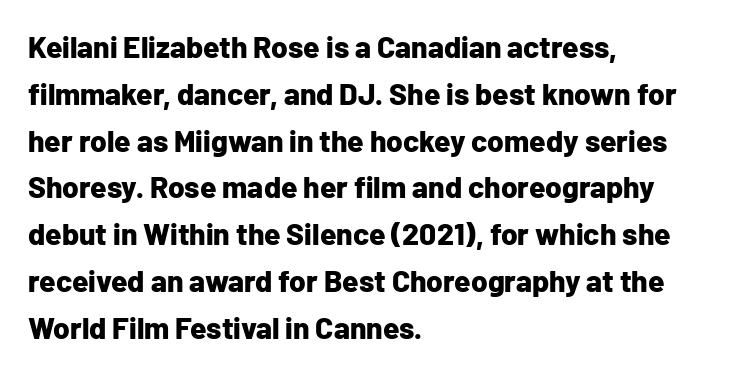
Underlining? Definitely not there. Proportional: the letters do not fall into vertical columns. Typeset ragged right — the left edge is the straight one. These lines keep a tight, regular rhythm from letter to letter. Chunky letters — that's bold for sure. The type family on display is of the sans-serif kind.
